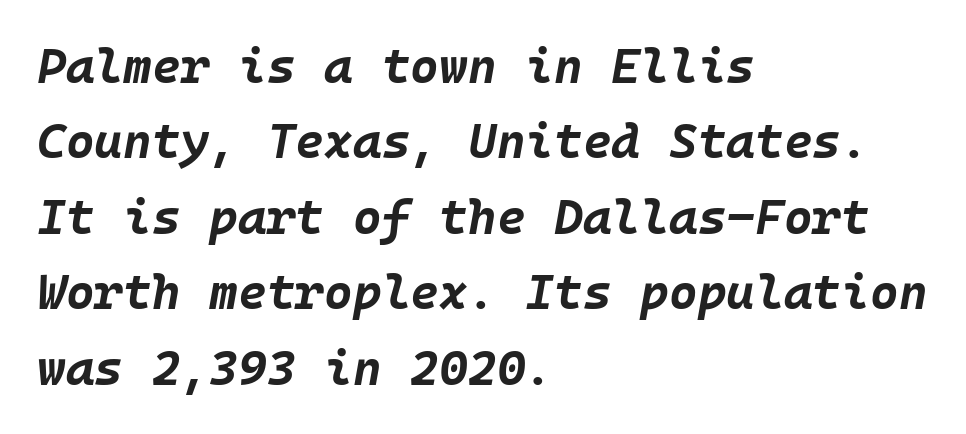
Q: Is the text bold? A: Yes.
Q: Is the text italic (slanted)? A: Yes, it leans right by about 10 degrees.
Q: Is the text underlined? A: No.
Q: How is the paragraph aligned? A: Left-aligned.
Q: Is the spacing between letters normal or unusually wide? A: Normal.
Q: Is the spacing between lines tight, normal or loose? A: Normal.
Q: Width (condensed, normal, or wide)? A: Normal.
Q: Stroke contrast? A: Low.
Q: x-height? A: Large.
